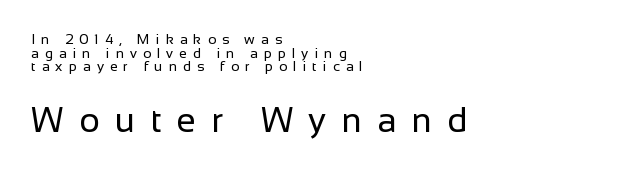
The image shows 35 px regular-weight sans-serif type, upright; set left-aligned, tight line spacing (0.98x), unusually wide letter spacing (+0.43 em), not underlined; the second (bottom) block is 2.5x larger; low stroke contrast and a medium x-height.
